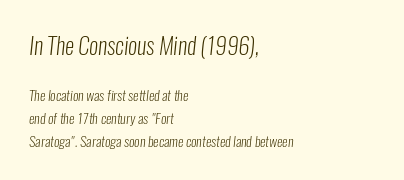
The image shows 23 px text type; set left-aligned, normal line spacing (1.63x), normal letter spacing, not underlined; the first (top) block is 1.64x larger.
